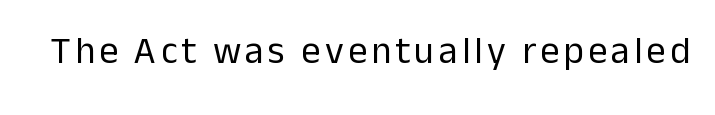
Q: Is the text bold? A: No.
Q: Is the text italic (slanted)? A: No, it is upright.
Q: Is the typeface a serif or a sans-serif typeface? A: Sans-serif.
Q: Is the text underlined? A: No.
Q: Width (condensed, normal, or wide)? A: Normal.
Q: Stroke contrast? A: Low.
Q: x-height? A: Medium.
Q: Monospaced? A: No.
